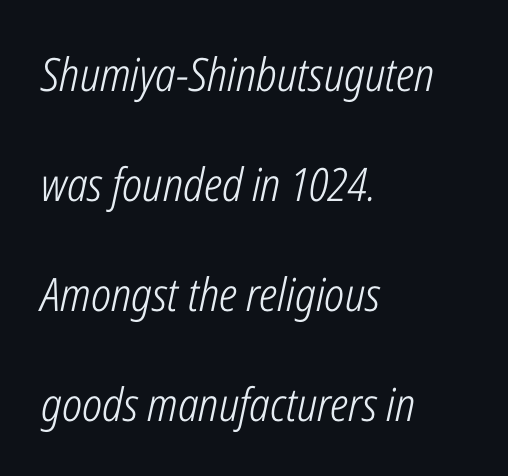
The passage shown stacks its lines with a broad gap. The cut favours lightness, reaching ordinary text weight at its darkest. The font's italic variant was chosen for this text. Character widths vary here, with narrow letters taking less room than wide ones. Tracking here is standard; glyphs follow each other at the usual distance. The setting favours the left margin, as ordinary paragraphs usually do.
